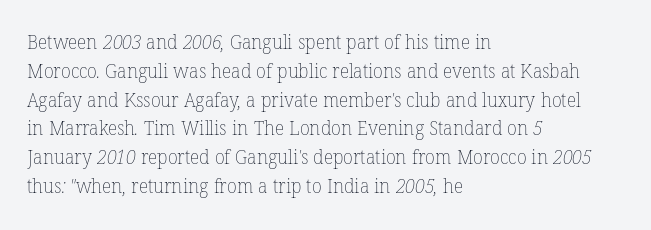
{"bold": "no", "underline": "no", "align": "left", "line_spacing": "normal", "line_spacing_ratio": 1.44, "letter_spacing": "normal", "letter_spacing_em": 0.0, "glyph_px": 20}
